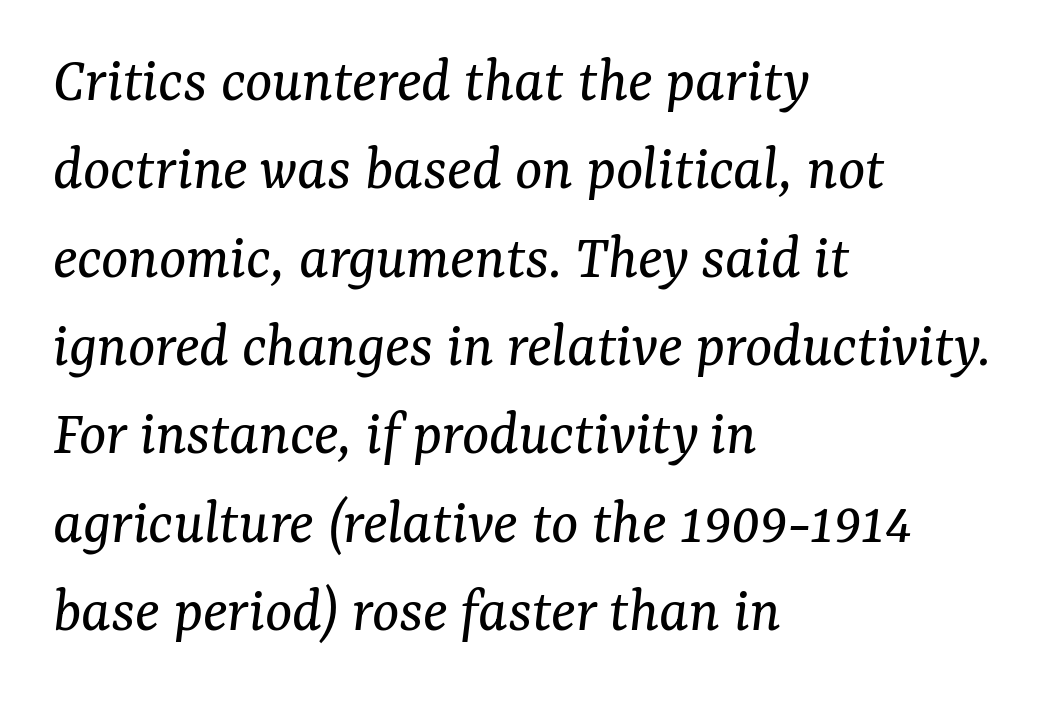
{"serif": "yes", "italic": "yes", "lean": "right", "slant_degrees": 7, "bold": "no", "weight": "regular", "width": "normal", "stroke_contrast": "medium", "x_height": "medium", "monospaced": "no", "underline": "no", "align": "left", "line_spacing": "normal", "line_spacing_ratio": 1.38, "letter_spacing": "normal", "letter_spacing_em": 0.0, "glyph_px": 64}
